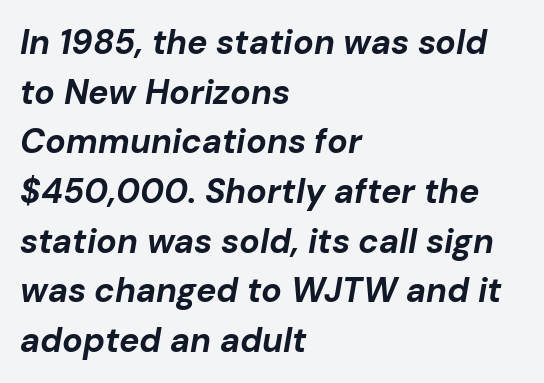
{"italic": "yes", "lean": "right", "slant_degrees": 10, "bold": "yes", "weight": "bold", "width": "normal", "stroke_contrast": "low", "x_height": "medium", "monospaced": "no", "underline": "no", "align": "left", "line_spacing": "normal", "line_spacing_ratio": 1.46, "letter_spacing": "normal", "letter_spacing_em": 0.0, "glyph_px": 34}
